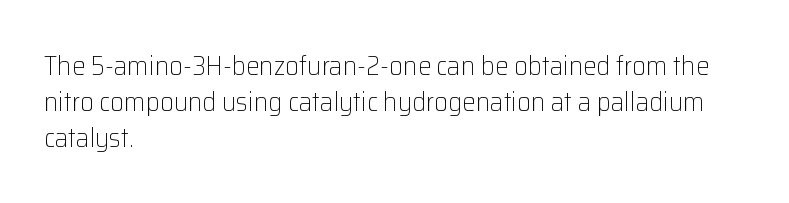
The image shows 27 px text type, upright; set left-aligned, normal line spacing (1.33x), normal letter spacing, not underlined.
